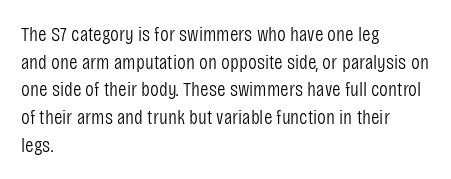
The image shows 21 px text type, upright; set left-aligned, normal line spacing (1.32x), normal letter spacing, not underlined.
